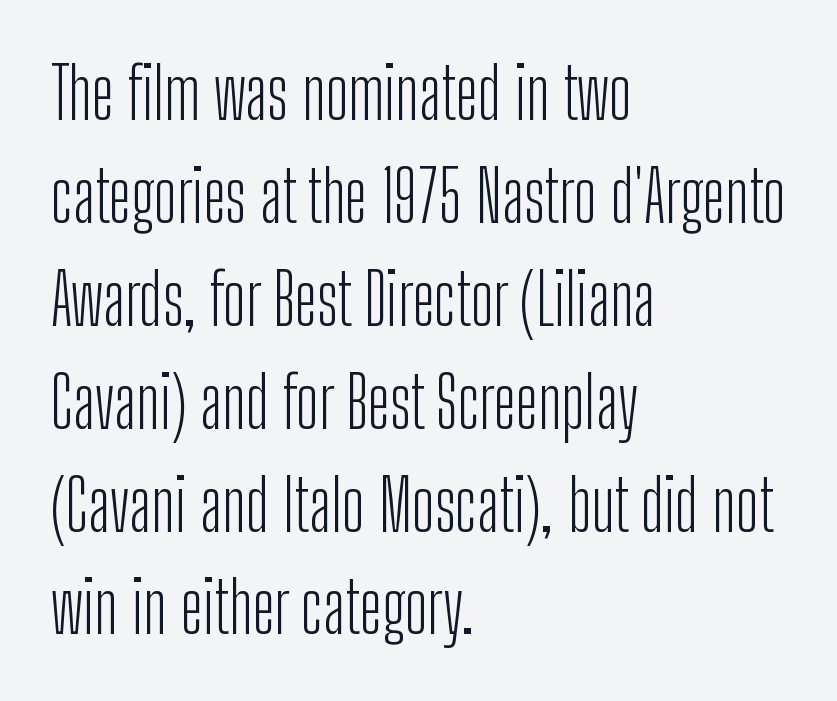
The image shows 70 px light, condensed sans-serif type, upright; set left-aligned, normal line spacing (1.47x), normal letter spacing, not underlined; low stroke contrast and a medium x-height.
